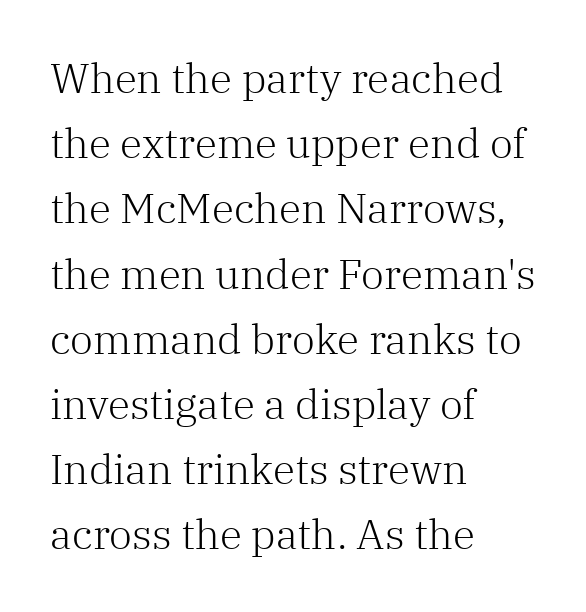
Character widths vary here, with narrow letters taking less room than wide ones. What kind of face is this? One with serifs. The line-height multiplier appears to be the usual default. Where is the straight margin? On the left.
